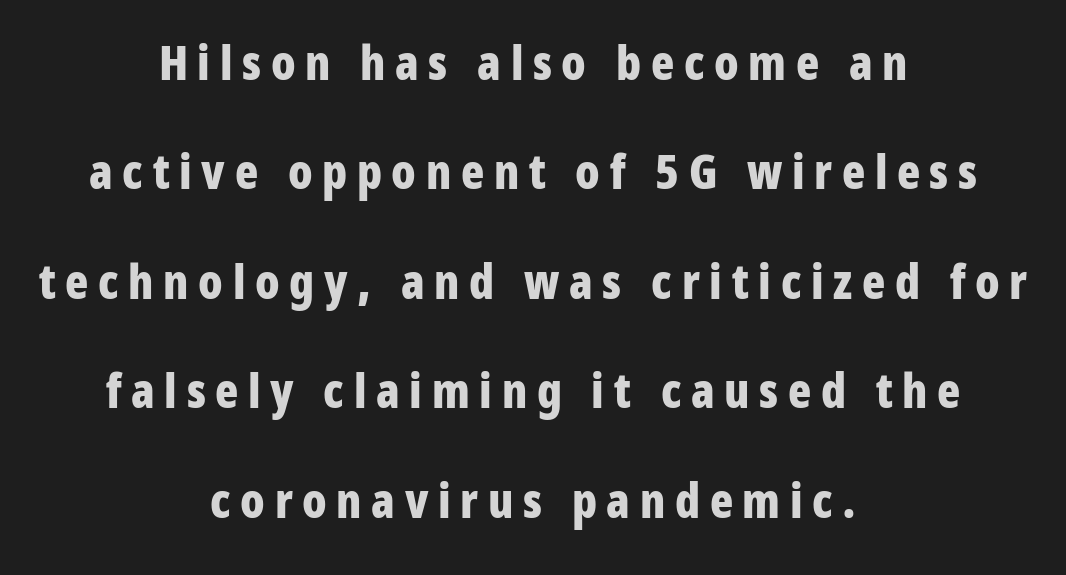
The type sits square on the baseline with zero lean. The tracking reads as deliberately expanded to a designer's eye. The text was rendered using a sans face with plain stroke endings. This rendering features lettering with no underline. Neither beginnings nor endings align; midpoints do.
